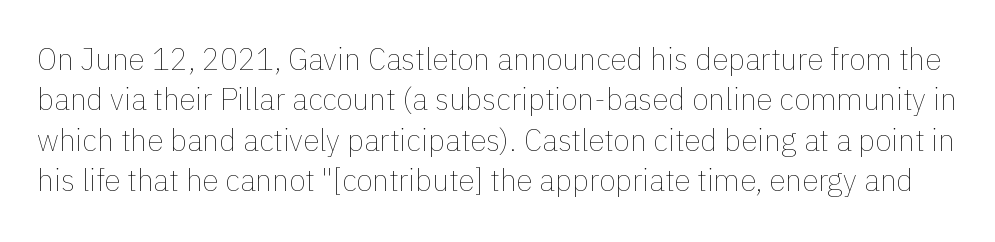
The image shows 30 px thin type, upright; set normal line spacing (1.35x), normal letter spacing, not underlined; low stroke contrast and a medium x-height.
